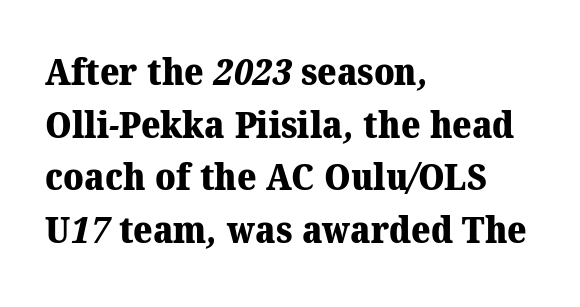
Q: Is the text bold? A: Yes.
Q: Is the typeface a serif or a sans-serif typeface? A: Serif.
Q: Is the text underlined? A: No.
Q: How is the paragraph aligned? A: Left-aligned.
Q: Is the spacing between letters normal or unusually wide? A: Normal.
Q: Is the spacing between lines tight, normal or loose? A: Normal.
Q: Width (condensed, normal, or wide)? A: Normal.
Q: Stroke contrast? A: Medium.
Q: x-height? A: Medium.
Q: Monospaced? A: No.
